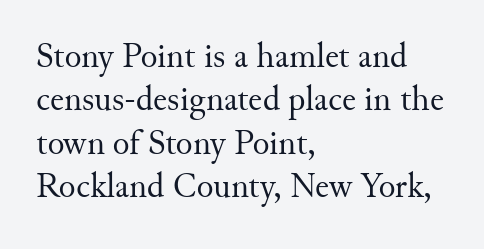
The image shows 35 px regular-weight serif type, upright; set left-aligned, line spacing 1.24x, normal letter spacing, not underlined; medium stroke contrast and a small x-height.
